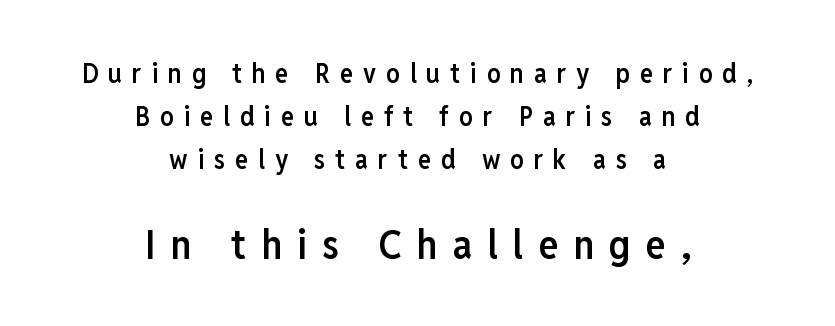
The image shows 41 px semibold, condensed sans-serif type, upright; set centered, normal line spacing (1.59x), unusually wide letter spacing (+0.37 em), not underlined; the second (bottom) block is 1.52x larger; low stroke contrast and a medium x-height.
